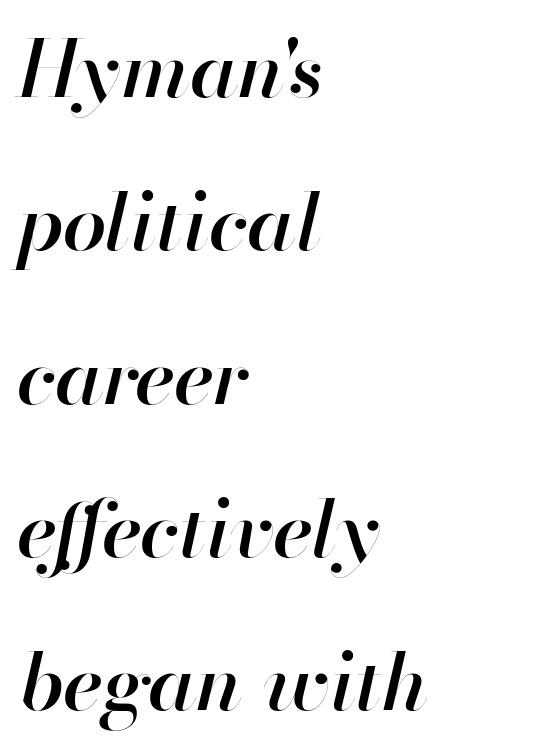
Honestly, the letter spacing is just normal — you wouldn't notice it. Heft: intermediate — a semibold. Left-aligned paragraph, ragged on the right. The typography opts for an oblique posture over an upright one. Bare-footed words on every line. The face used here is proportionally spaced, like ordinary book or web type.
